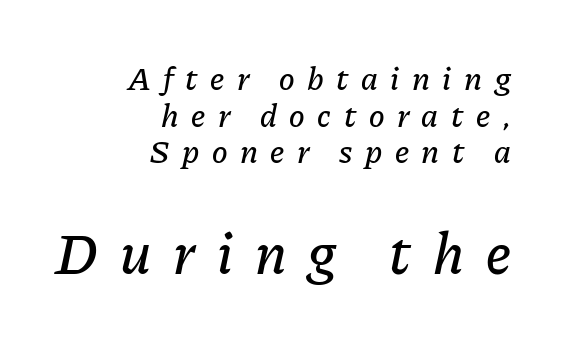
{"italic": "yes", "lean": "right", "slant_degrees": 11, "width": "normal", "stroke_contrast": "low", "x_height": "medium", "monospaced": "no", "underline": "no", "align": "right", "line_spacing": "tight", "line_spacing_ratio": 1.11, "letter_spacing": "wide", "letter_spacing_em": 0.38, "larger_block": "second", "size_ratio": 1.76, "glyph_px": 58}
